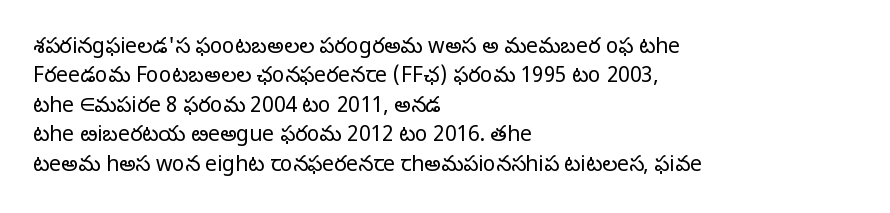
A clean baseline with only descenders dipping below it. If you drew a line through each stem, it would be perfectly vertical. Honestly, the row spacing looks completely unremarkable. Is this a heavy cut? Hardly; it is regular or lighter.
